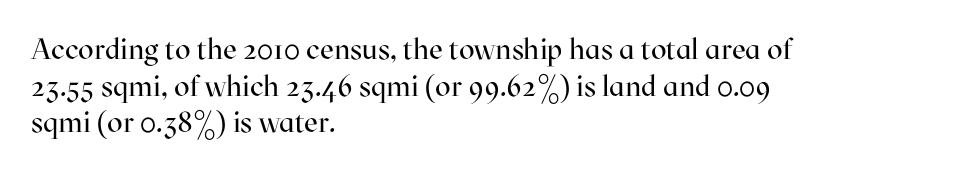
Q: Is the text bold? A: No.
Q: Is the text italic (slanted)? A: No, it is upright.
Q: Is the typeface a serif or a sans-serif typeface? A: Serif.
Q: Is the text underlined? A: No.
Q: How is the paragraph aligned? A: Left-aligned.
Q: Is the spacing between letters normal or unusually wide? A: Normal.
Q: Is the spacing between lines tight, normal or loose? A: Normal.
Q: Width (condensed, normal, or wide)? A: Normal.
Q: Stroke contrast? A: High.
Q: x-height? A: Medium.
Q: Monospaced? A: No.
